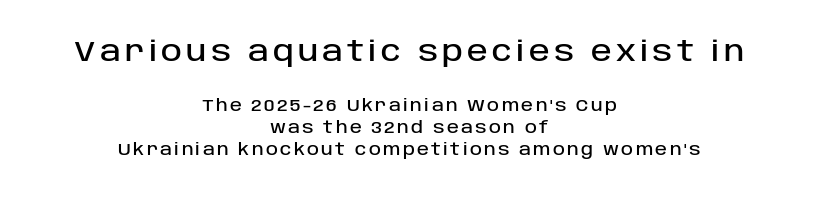
The image shows 28 px sans-serif type, upright; set centered, normal line spacing (1.36x), not underlined; the first (top) block is 1.75x larger; low stroke contrast and a large x-height.
